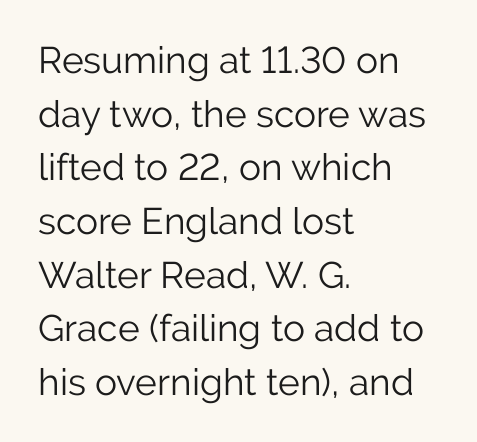
Has an underline been added? It has not. Looks like regular typesetting: each glyph gets only the width it needs. Compared with typical body copy, the letter spacing here is the same. One-word summary of the alignment: left. Stroke terminals: plain, sans-serif. A typesetter would mark this as roman, not italic.
